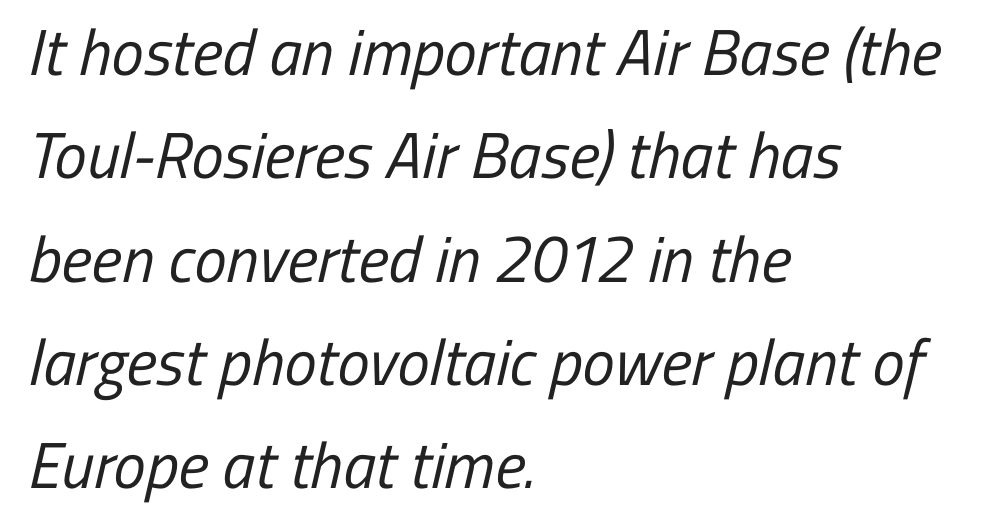
The image shows 65 px regular-weight, condensed sans-serif type; set left-aligned, normal line spacing (1.59x), normal letter spacing, not underlined; low stroke contrast and a medium x-height.
